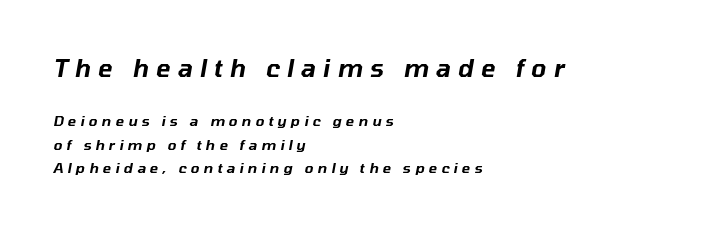
The rag falls on the right side of this text block. Whoever set this chose a conventional vertical rhythm. Note: larger setting up top, smaller setting below. If you drew a line through each stem, it would be angled. Someone cranked the tracking dial way up on this one.
